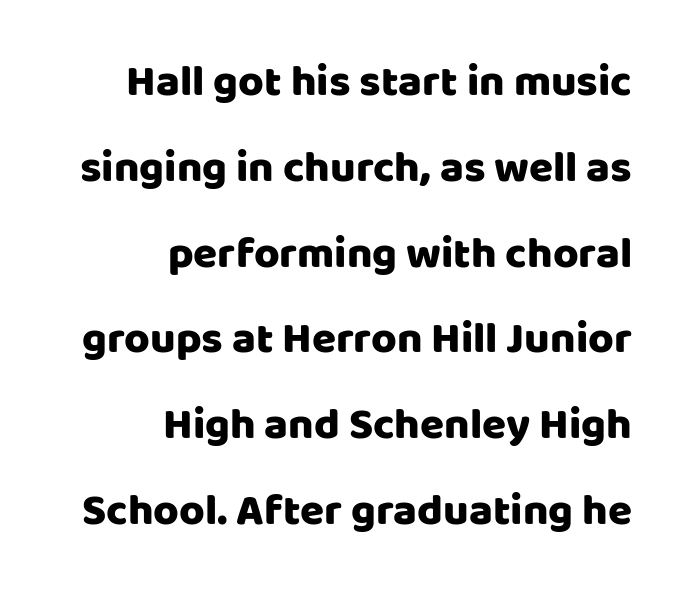
{"serif": "no", "italic": "no", "width": "normal", "stroke_contrast": "low", "x_height": "large", "monospaced": "no", "underline": "no", "align": "right", "line_spacing": "loose", "line_spacing_ratio": 1.95, "letter_spacing": "normal", "letter_spacing_em": 0.0, "glyph_px": 44}
